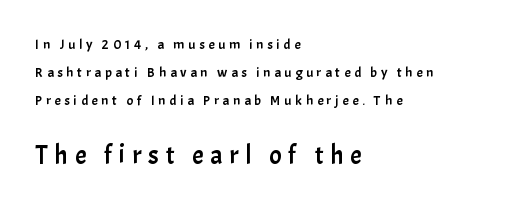
{"italic": "no", "underline": "no", "align": "left", "line_spacing": "loose", "line_spacing_ratio": 1.99, "letter_spacing": "wide", "letter_spacing_em": 0.26, "larger_block": "second", "size_ratio": 1.86, "glyph_px": 26}
